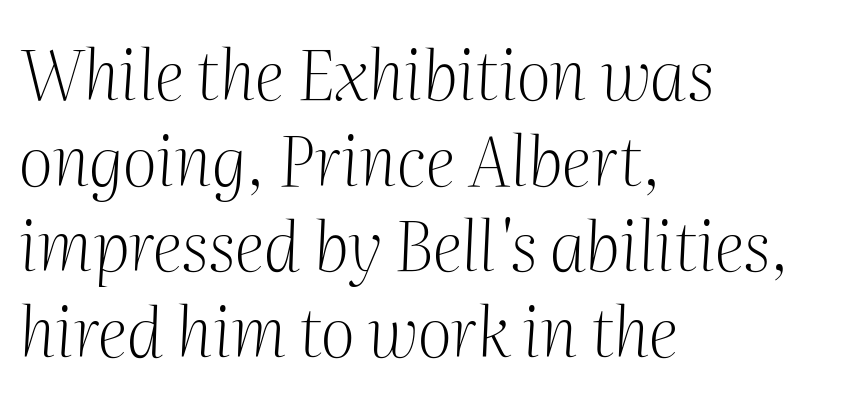
Between one letter and the next there's only the usual sliver of space. This is not heavy type; no bold has been used. Slant detected: the letters are inclined. If you drew a ruler down the left edge, every line would touch it.
